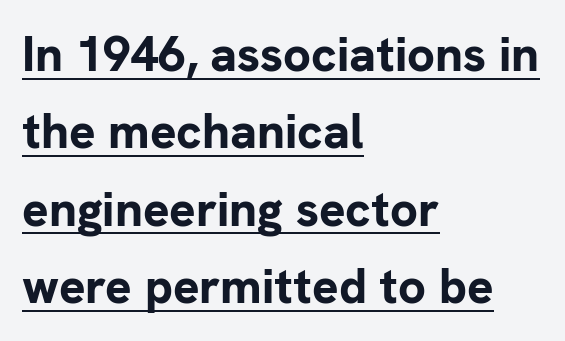
Has an underline been added? It has. In terms of leading, this rendering sits right in the middle. In terms of weight, the rendering is a true, heavy bold. The letters advance in unequal steps, a hallmark of proportional type. The rag falls on the right side of this text block.
